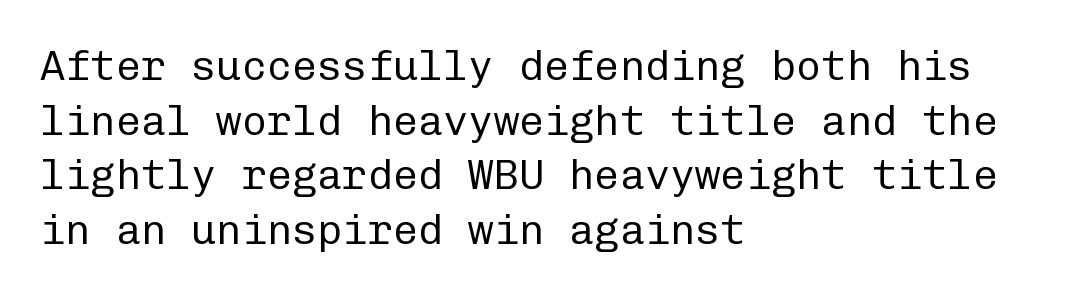
The image shows 42 px regular-weight sans-serif type, upright, monospaced; set left-aligned, normal line spacing (1.3x), normal letter spacing, not underlined; low stroke contrast and a medium x-height.
